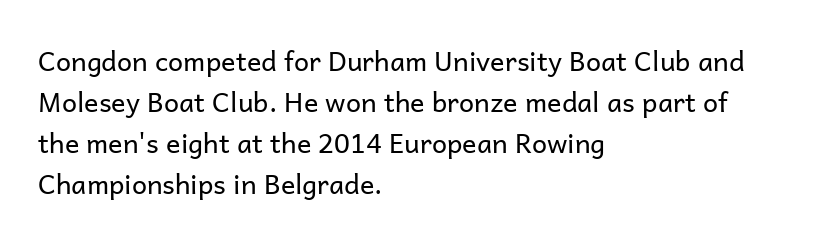
{"italic": "no", "bold": "no", "underline": "no", "align": "left", "line_spacing": "normal", "line_spacing_ratio": 1.52, "letter_spacing": "normal", "letter_spacing_em": 0.0, "glyph_px": 27}
